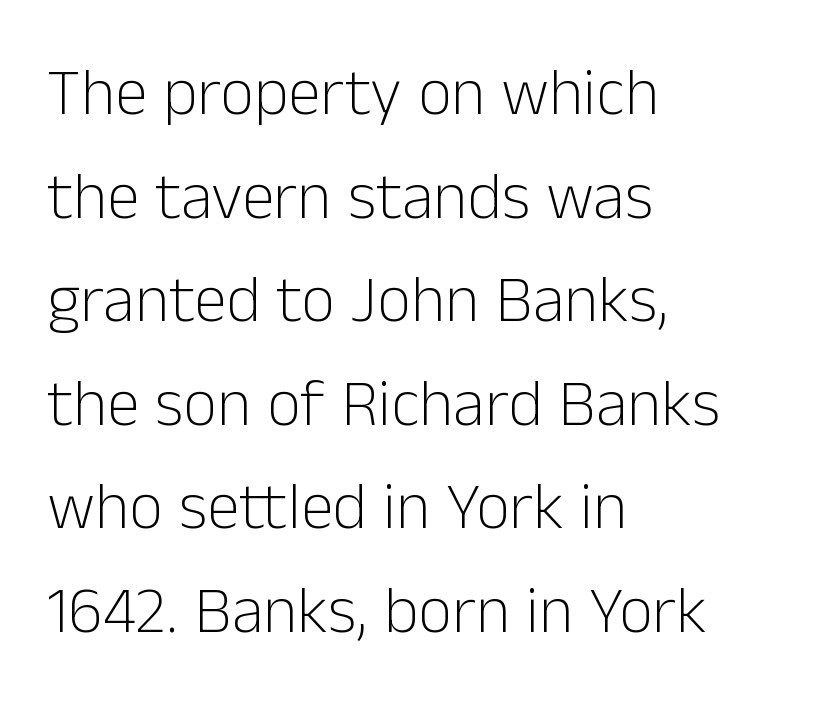
Q: Is the text bold? A: No.
Q: Is the text italic (slanted)? A: No, it is upright.
Q: Is the typeface a serif or a sans-serif typeface? A: Sans-serif.
Q: Is the text underlined? A: No.
Q: How is the paragraph aligned? A: Left-aligned.
Q: Is the spacing between letters normal or unusually wide? A: Normal.
Q: Is the spacing between lines tight, normal or loose? A: Normal.
Q: Width (condensed, normal, or wide)? A: Normal.
Q: Stroke contrast? A: Low.
Q: x-height? A: Medium.
Q: Monospaced? A: No.
